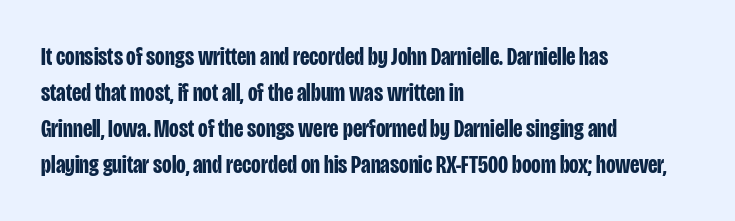
Q: Is the text bold? A: Yes.
Q: Is the text italic (slanted)? A: No, it is upright.
Q: Is the text underlined? A: No.
Q: How is the paragraph aligned? A: Left-aligned.
Q: Is the spacing between letters normal or unusually wide? A: Normal.
Q: Is the spacing between lines tight, normal or loose? A: Normal.
